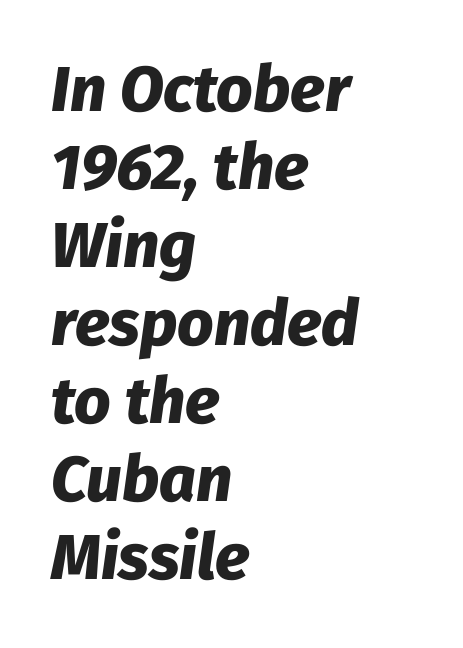
Weight: bold. All the whitespace from short lines collects on the right. Here the designer chose a conventional face with non-uniform glyph widths. A clean baseline with only descenders dipping below it. Each word holds together tightly as a unit, with standard inter-letter gaps.
